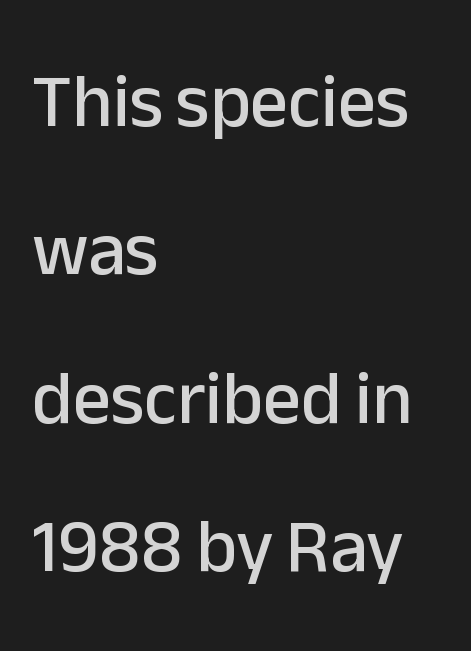
Note the varied advance widths — an 'i' is clearly narrower than an 'm'. The lettering stays uniformly vertical, giving the passage a roman look. You could call the tracking neutral — neither tight nor loose. Are there feet on the stems? There aren't — it's a sans. Descenders are the only things crossing below the line.
